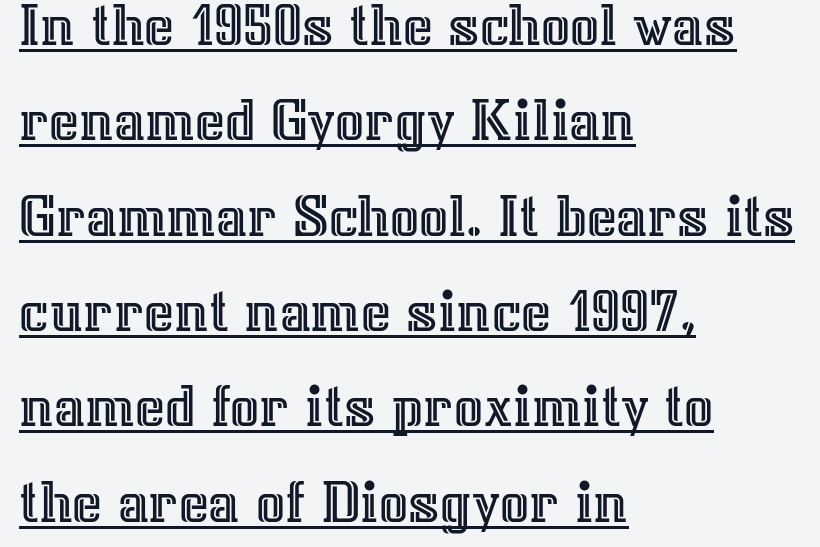
Q: Is the text italic (slanted)? A: No, it is upright.
Q: Is the text underlined? A: Yes.
Q: How is the paragraph aligned? A: Left-aligned.
Q: Is the spacing between letters normal or unusually wide? A: Normal.
Q: Is the spacing between lines tight, normal or loose? A: Normal.
Q: Width (condensed, normal, or wide)? A: Normal.
Q: x-height? A: Medium.
Q: Monospaced? A: No.
